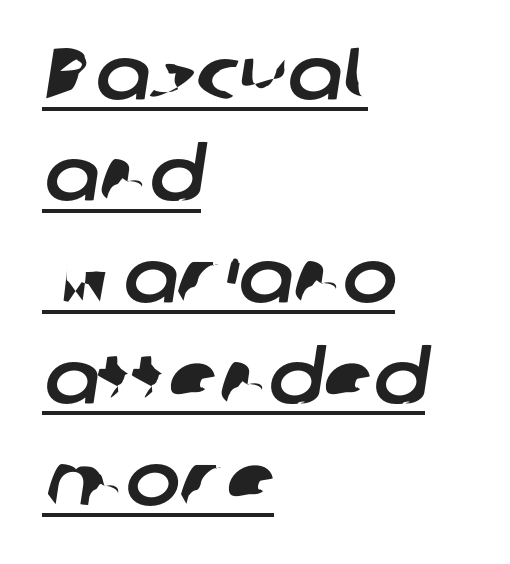
{"serif": "no", "width": "normal", "stroke_contrast": "low", "x_height": "medium", "monospaced": "no", "underline": "yes", "align": "left", "line_spacing": "normal", "line_spacing_ratio": 1.39, "letter_spacing": "normal", "letter_spacing_em": 0.0, "glyph_px": 73}
